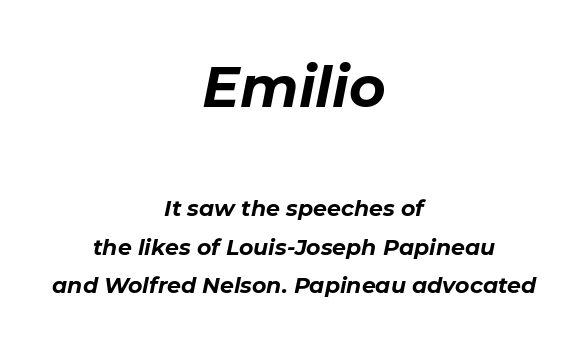
In terms of letterspacing, this is plain default setting. Italic? Definitely — the glyphs are oblique. Clear beneath every line of the passage. The rendering positions every line midway between the sides. Spacing verdict: proportional, widths tailored to each character. Larger block? The one above; the one below is distinctly smaller.
